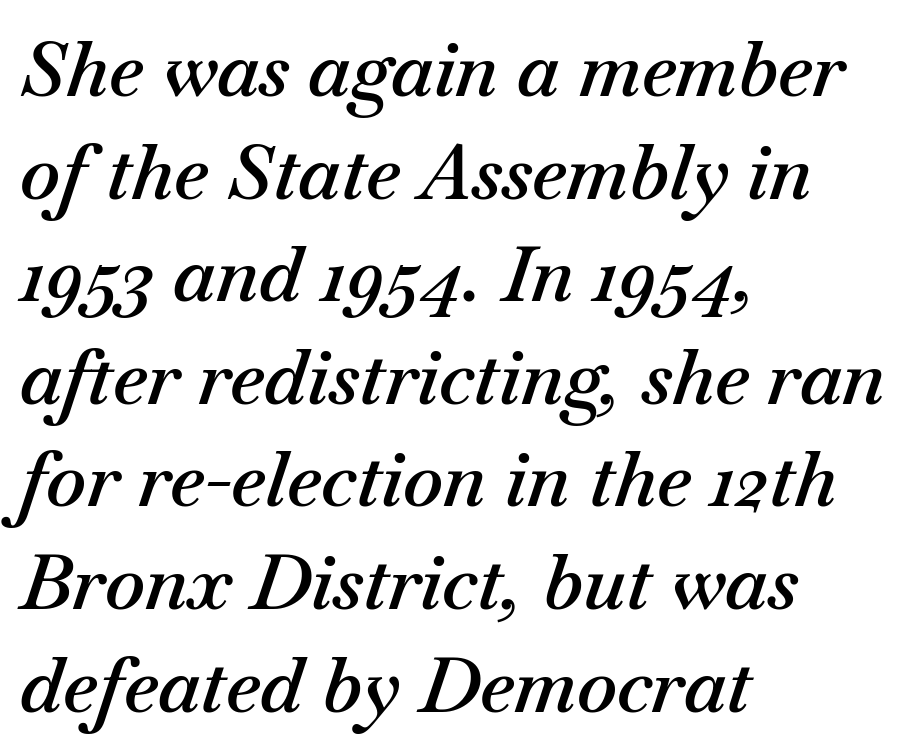
The image shows 76 px semibold type, italic (leaning right); set left-aligned, normal line spacing (1.35x), normal letter spacing, not underlined; medium stroke contrast and a small x-height.
